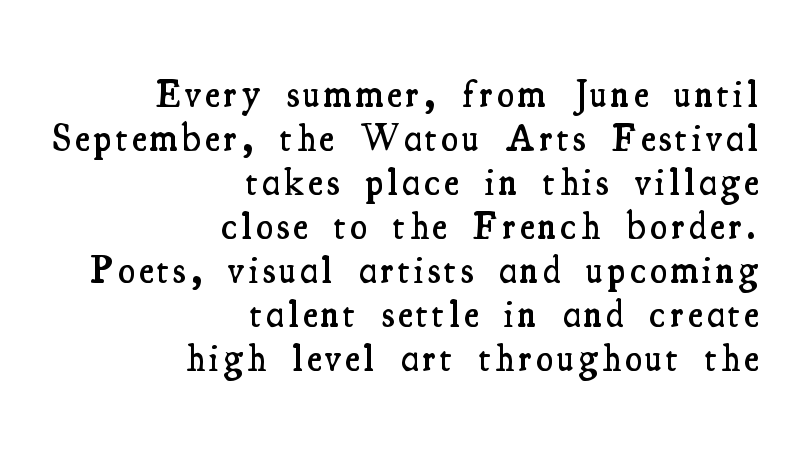
Note the varied advance widths — an 'i' is clearly narrower than an 'm'. Summary of weight: moderately heavy, a semibold. Underlining? Definitely not there. Interline gaps are noticeably narrow in this sample. The text block is weighted toward the right margin, trailing off unevenly leftward.
